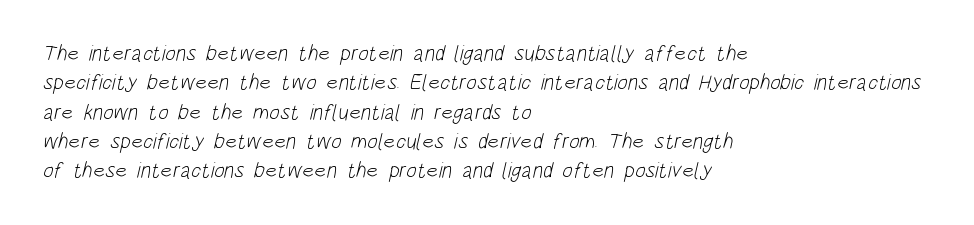
The image shows 22 px text type; set left-aligned, normal line spacing (1.33x), normal letter spacing, not underlined.
